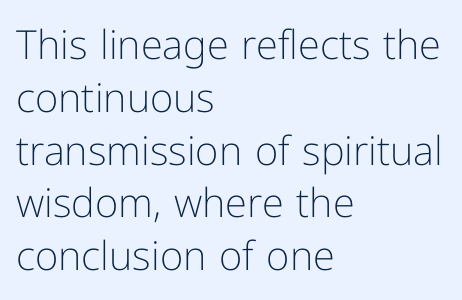
{"serif": "no", "italic": "no", "bold": "no", "weight": "light", "width": "normal", "stroke_contrast": "low", "x_height": "medium", "monospaced": "no", "underline": "no", "align": "left", "line_spacing": "normal", "line_spacing_ratio": 1.32, "letter_spacing": "normal", "letter_spacing_em": 0.0, "glyph_px": 40}
